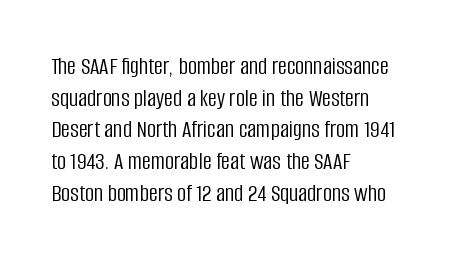
{"italic": "no", "bold": "no", "underline": "no", "align": "left", "line_spacing": "normal", "line_spacing_ratio": 1.27, "letter_spacing": "normal", "letter_spacing_em": 0.0, "glyph_px": 25}
